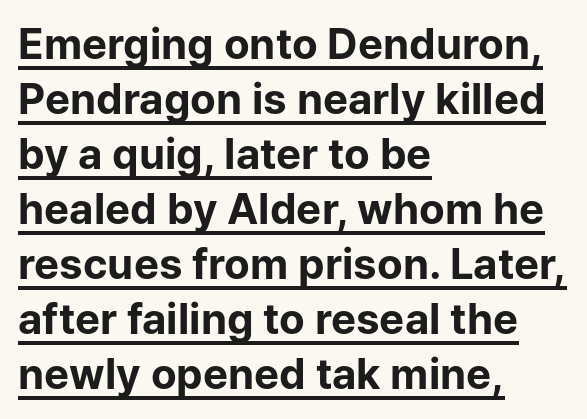
Q: Is the text bold? A: Yes.
Q: Is the text italic (slanted)? A: No, it is upright.
Q: Is the typeface a serif or a sans-serif typeface? A: Sans-serif.
Q: Is the text underlined? A: Yes.
Q: How is the paragraph aligned? A: Left-aligned.
Q: Is the spacing between letters normal or unusually wide? A: Normal.
Q: Is the spacing between lines tight, normal or loose? A: Normal.
Q: Width (condensed, normal, or wide)? A: Normal.
Q: Stroke contrast? A: Low.
Q: x-height? A: Medium.
Q: Monospaced? A: No.
